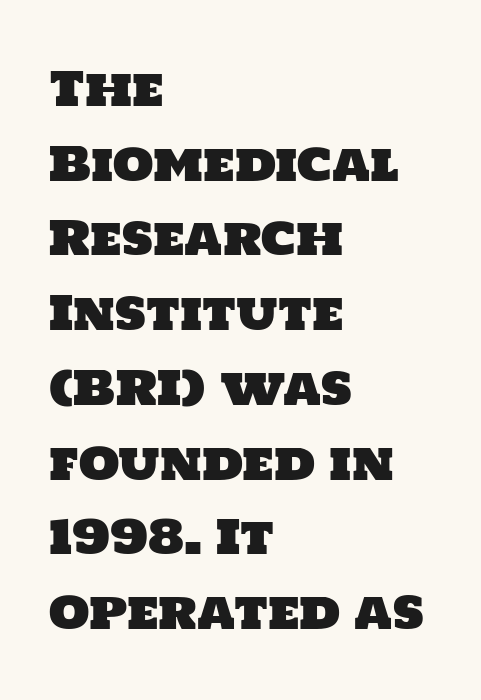
{"serif": "no", "width": "normal", "stroke_contrast": "low", "x_height": "large", "monospaced": "no", "underline": "no", "align": "left", "line_spacing": "normal", "line_spacing_ratio": 1.59, "letter_spacing": "normal", "letter_spacing_em": 0.0, "glyph_px": 47}
